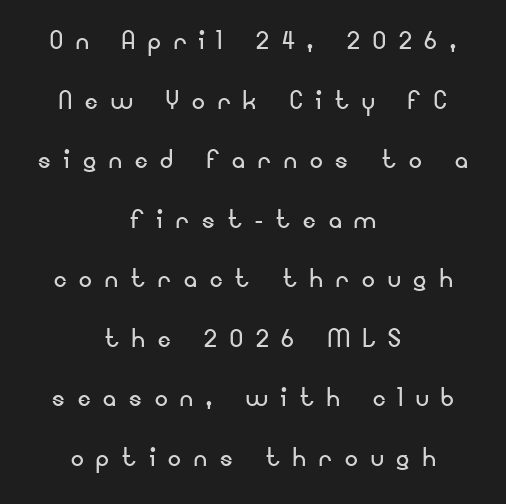
{"serif": "no", "italic": "no", "bold": "no", "weight": "regular", "width": "normal", "stroke_contrast": "low", "x_height": "small", "monospaced": "no", "underline": "no", "align": "center", "line_spacing_ratio": 1.86, "letter_spacing": "wide", "letter_spacing_em": 0.41, "glyph_px": 32}
